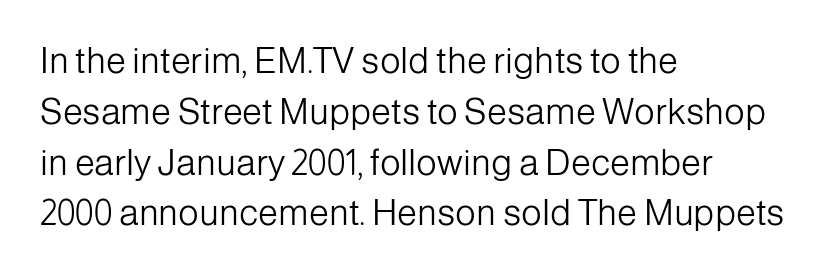
Descenders hang freely into open space. Horizontal alignment here is leftward, the default for most running prose. Ink coverage per letter is moderate at most. The letters stand upright; this is a roman face. Is there much room between lines? A standard amount, neither cramped nor airy. Characters follow at the spacing the type designer built in.
